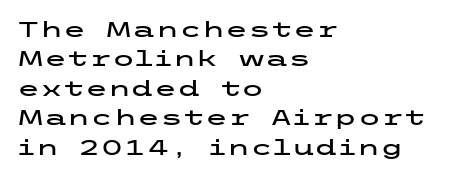
{"italic": "no", "underline": "no", "align": "left", "line_spacing": "normal", "line_spacing_ratio": 1.4, "letter_spacing": "normal", "letter_spacing_em": 0.0, "glyph_px": 21}
